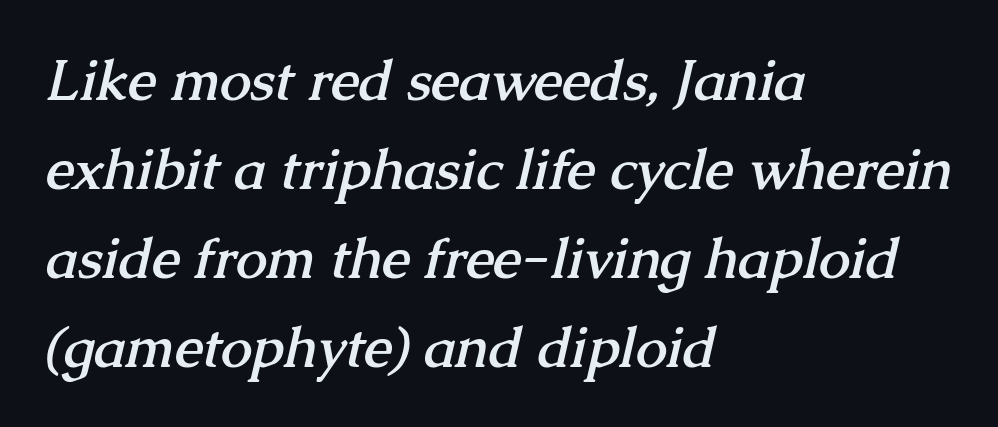
{"serif": "yes", "bold": "yes", "weight": "semibold", "width": "normal", "stroke_contrast": "medium", "x_height": "medium", "monospaced": "no", "underline": "no", "align": "left", "line_spacing": "normal", "line_spacing_ratio": 1.59, "letter_spacing": "normal", "letter_spacing_em": 0.0, "glyph_px": 56}
